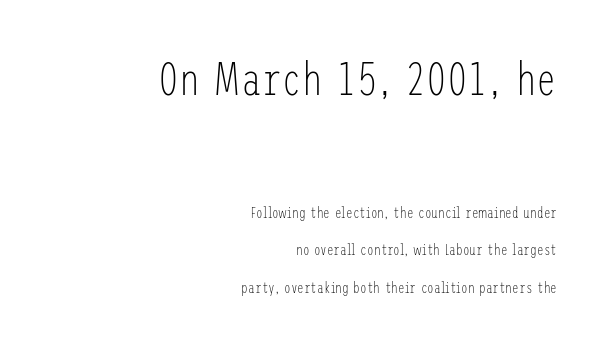
The image shows 46 px light, condensed sans-serif type, upright; set right-aligned, loose line spacing (2.5x), normal letter spacing, not underlined; the first (top) block is 3.07x larger; low stroke contrast and a medium x-height.
